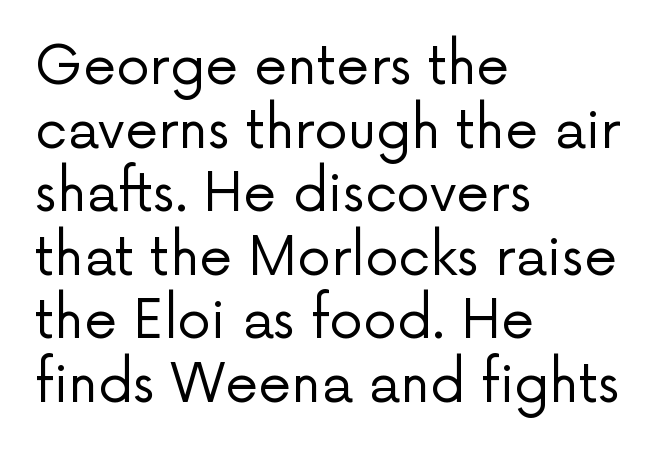
{"serif": "no", "italic": "no", "bold": "no", "weight": "regular", "width": "normal", "stroke_contrast": "low", "x_height": "medium", "monospaced": "no", "underline": "no", "align": "left", "line_spacing_ratio": 1.2, "letter_spacing": "normal", "letter_spacing_em": 0.0, "glyph_px": 53}
